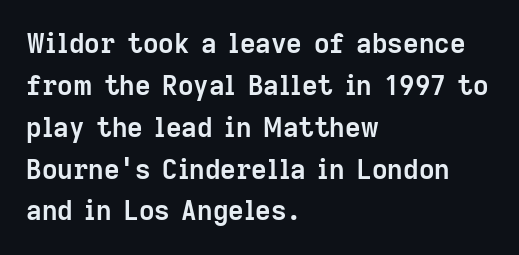
The face used here has the dense, thick strokes of a bold. Students, observe: this is what conventionally led text looks like. Notice how the stems are strictly vertical — no italics here. The setting favours the left margin, as ordinary paragraphs usually do.
